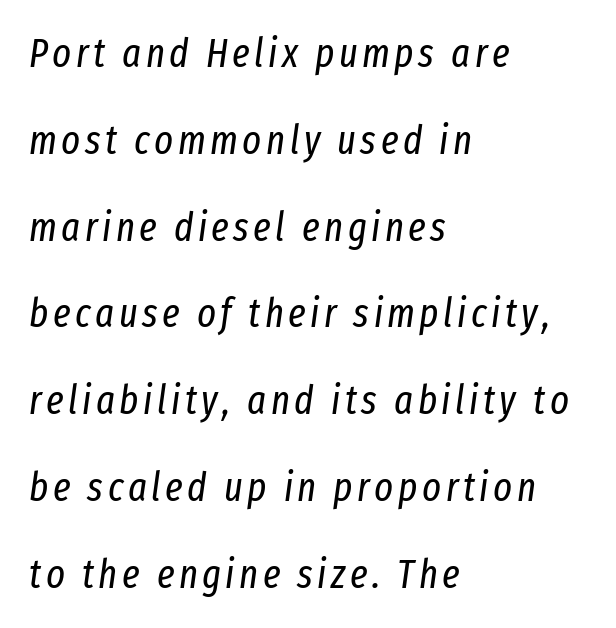
Q: Is the text bold? A: No.
Q: Is the text italic (slanted)? A: Yes, it leans right by about 8 degrees.
Q: Is the text underlined? A: No.
Q: How is the paragraph aligned? A: Left-aligned.
Q: Is the spacing between lines tight, normal or loose? A: Loose.
Q: Width (condensed, normal, or wide)? A: Condensed.
Q: Stroke contrast? A: Low.
Q: x-height? A: Medium.
Q: Monospaced? A: No.
